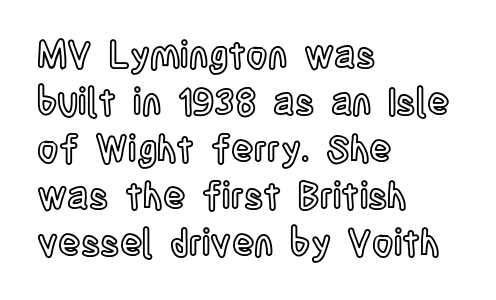
No extra tracking has been applied to these lines. Notice how the stems are strictly vertical — no italics here. The compositor pushed each line to the left boundary. Vertically, the passage feels balanced, rows spaced as you'd expect. A typesetter would call this proportional, since set widths differ per character.
